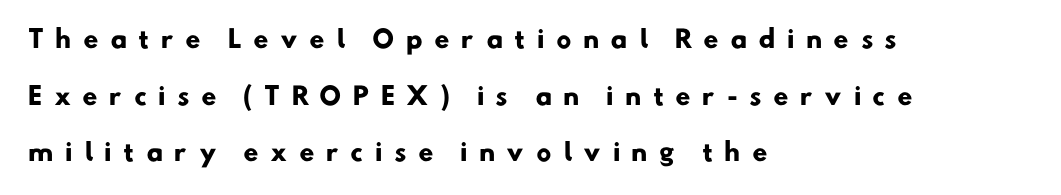
The image shows 24 px bold type; set left-aligned, loose line spacing (2.36x), unusually wide letter spacing (+0.47 em), not underlined.
